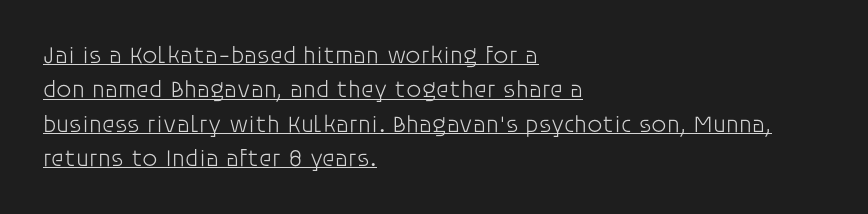
The image shows 24 px text type, upright; set left-aligned, normal line spacing (1.43x), normal letter spacing, underlined.
